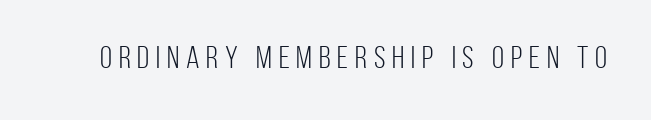
The weight would be labelled regular, book, light, or lighter still. Stroke terminals: plain, sans-serif. Character widths vary here, with narrow letters taking less room than wide ones. Each row of text sits above clean, open space. You could only call the tracking loose — the letters float apart.
